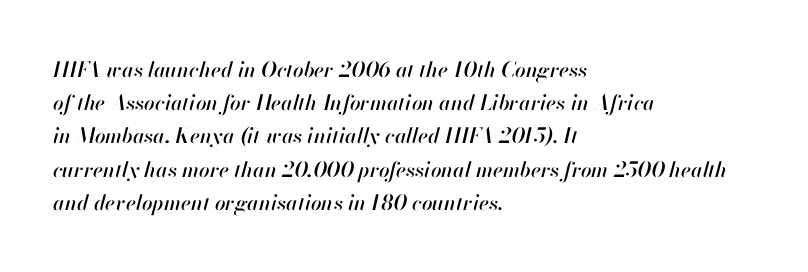
The horizontal fit of the characters is conventional and even. The glyphs look as if they've been sheared to an angle. A bare baseline throughout the passage. Casual observation: everything's shoved over to the left. Compared with typical paragraphs, the rows here are spaced about the same.
